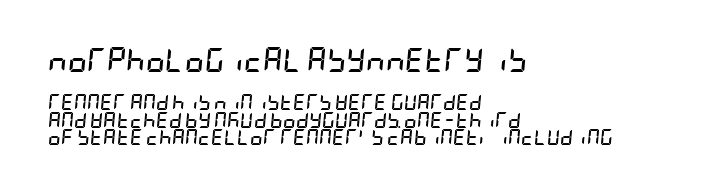
{"italic": "yes", "lean": "right", "slant_degrees": 5, "bold": "yes", "underline": "no", "align": "left", "line_spacing": "tight", "line_spacing_ratio": 1.11, "letter_spacing": "normal", "letter_spacing_em": 0.0, "larger_block": "first", "size_ratio": 1.5, "glyph_px": 24}
